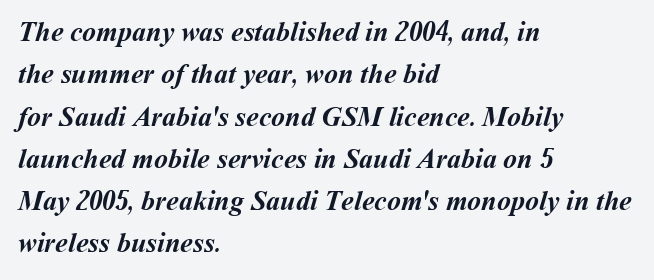
{"bold": "yes", "weight": "semibold", "width": "normal", "stroke_contrast": "medium", "x_height": "medium", "monospaced": "no", "underline": "no", "align": "left", "line_spacing": "normal", "line_spacing_ratio": 1.51, "letter_spacing": "normal", "letter_spacing_em": 0.0, "glyph_px": 28}
